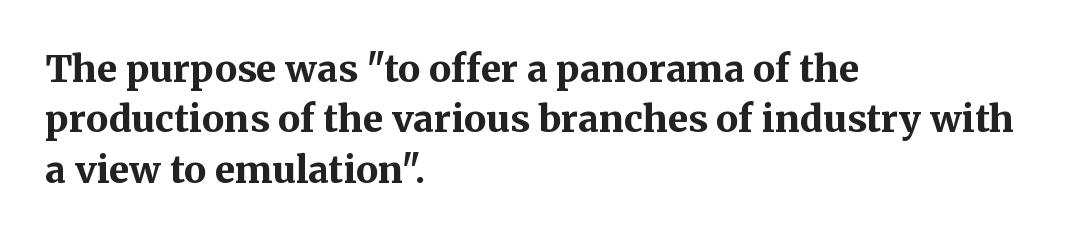
The image shows 37 px bold serif type, upright; set left-aligned, normal line spacing (1.36x), normal letter spacing, not underlined; medium stroke contrast and a medium x-height.
